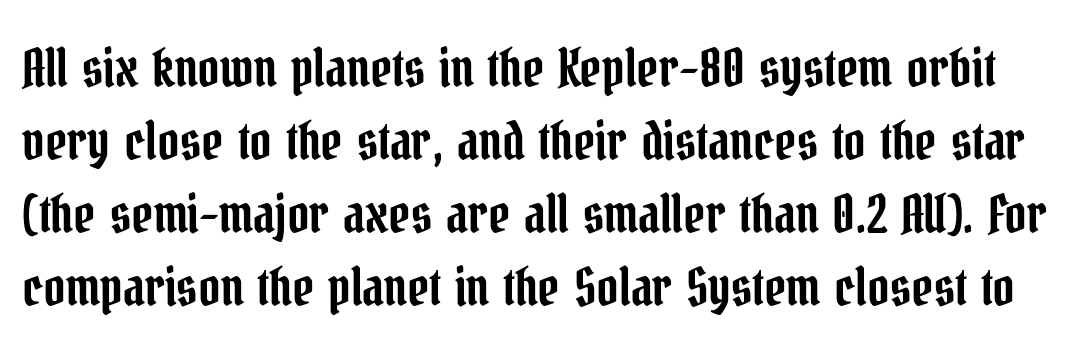
Characters remain perfectly vertical along every line. The passage shown is not underscored anywhere. Character widths vary here, with narrow letters taking less room than wide ones. The tracking reads as untouched default to a designer's eye.
